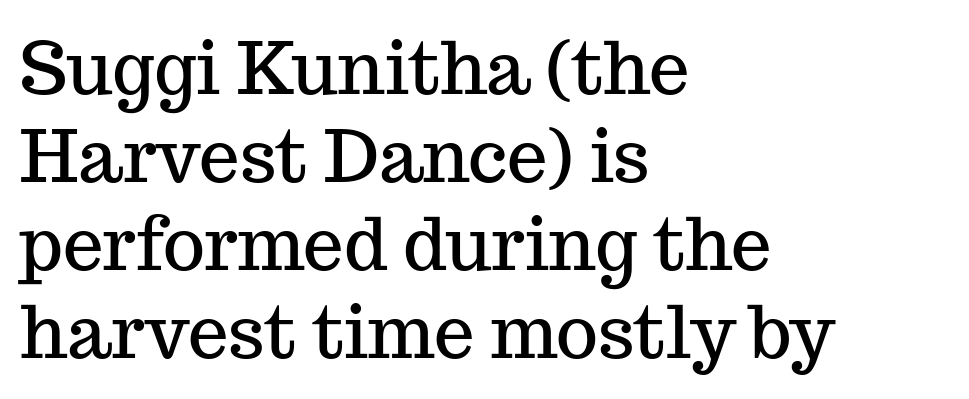
The image shows 72 px serif type, upright; set left-aligned, line spacing 1.22x, normal letter spacing, not underlined; medium stroke contrast and a medium x-height.
